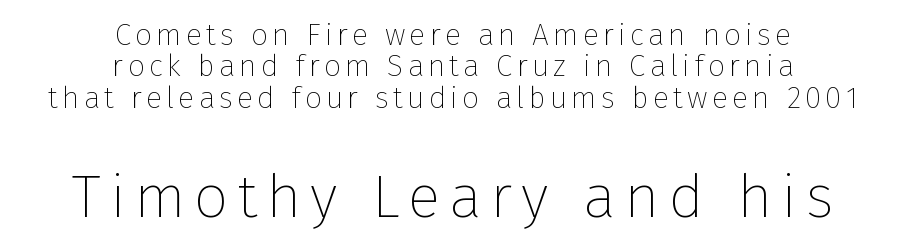
The image shows 61 px thin sans-serif type, upright; set centered, tight line spacing (1.05x), not underlined; the second (bottom) block is 2.03x larger; low stroke contrast and a medium x-height.
